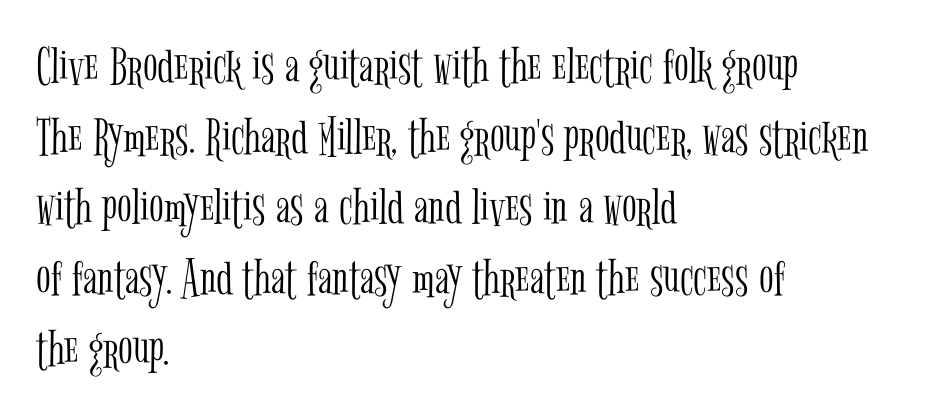
The image shows 54 px light, condensed serif type, upright; set left-aligned, normal line spacing (1.31x), normal letter spacing, not underlined; low stroke contrast and a medium x-height.
